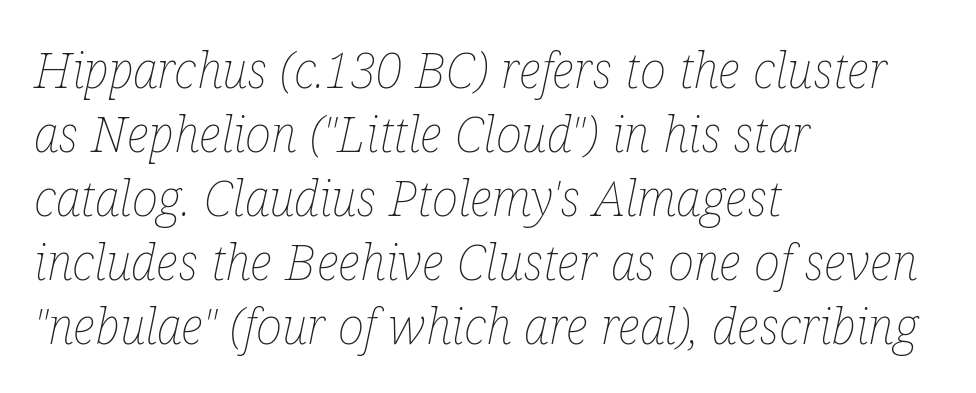
The image shows 50 px thin, condensed type, italic (leaning right); set left-aligned, normal line spacing (1.28x), normal letter spacing, not underlined; low stroke contrast and a medium x-height.
